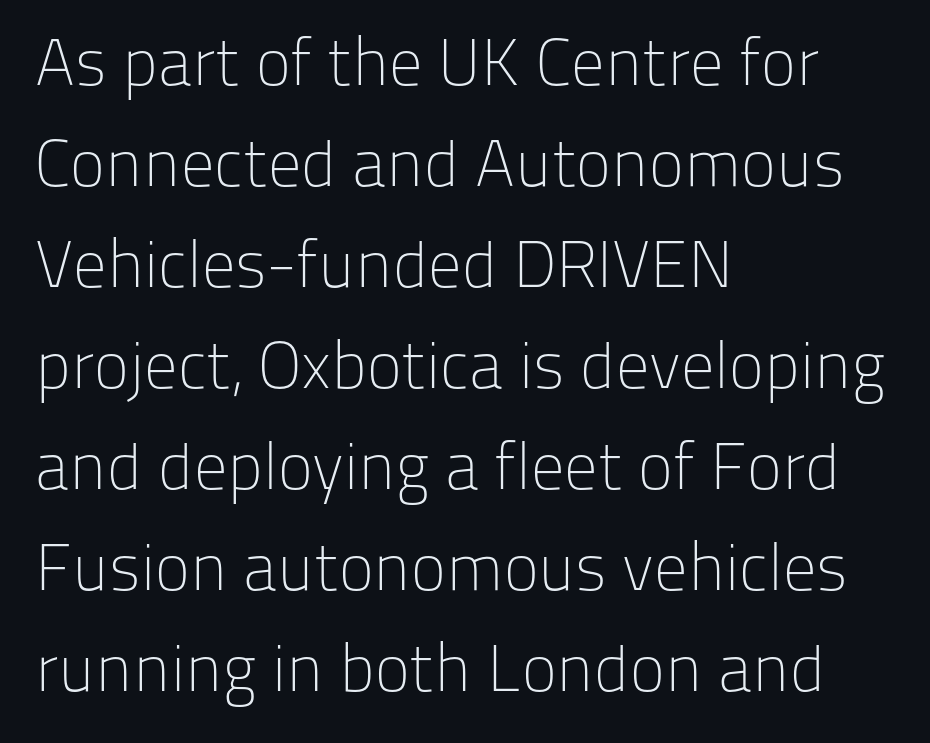
The image shows 66 px light sans-serif type, upright; set left-aligned, normal line spacing (1.53x), normal letter spacing, not underlined; low stroke contrast and a medium x-height.
